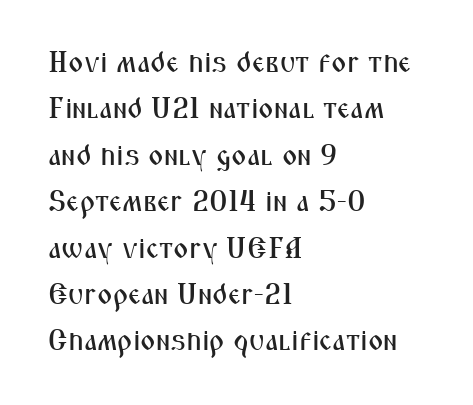
{"serif": "no", "italic": "no", "width": "condensed", "stroke_contrast": "medium", "x_height": "medium", "monospaced": "no", "underline": "no", "align": "left", "line_spacing": "normal", "line_spacing_ratio": 1.6, "letter_spacing": "normal", "letter_spacing_em": 0.0, "glyph_px": 29}
